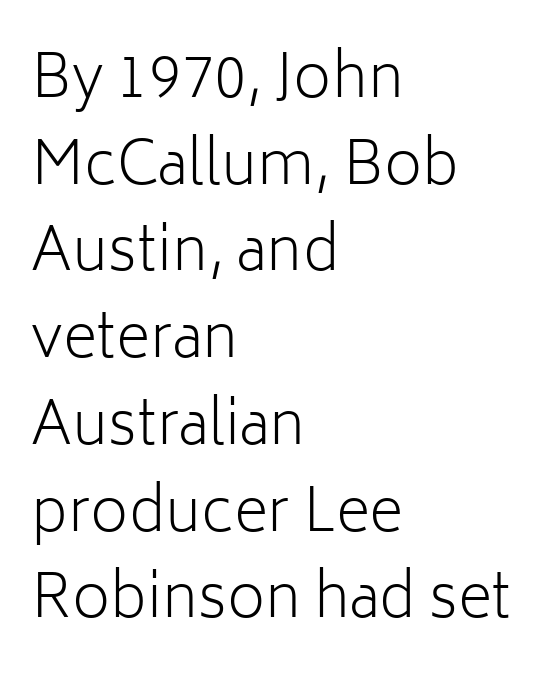
Short and long lines alike share a common starting point at left. Letterform terminals end flat and unadorned throughout the passage. Varying glyph widths throughout — classic text-font behaviour. This sample uses plain, unmodified letter spacing. Posture: straight, roman, zero tilt. Whoever set this chose a conventional vertical rhythm.
